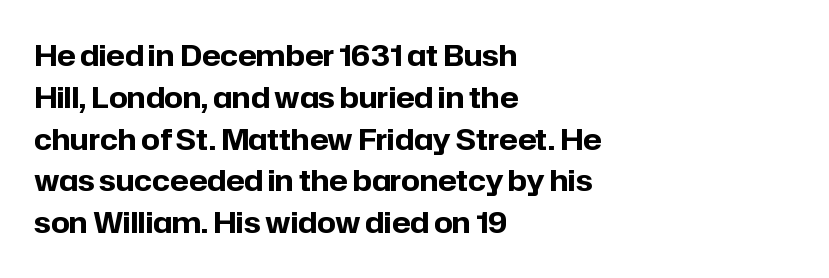
{"serif": "no", "italic": "no", "bold": "yes", "weight": "bold", "width": "normal", "stroke_contrast": "low", "x_height": "medium", "monospaced": "no", "underline": "no", "align": "left", "line_spacing": "normal", "line_spacing_ratio": 1.44, "letter_spacing": "normal", "letter_spacing_em": 0.0, "glyph_px": 29}
